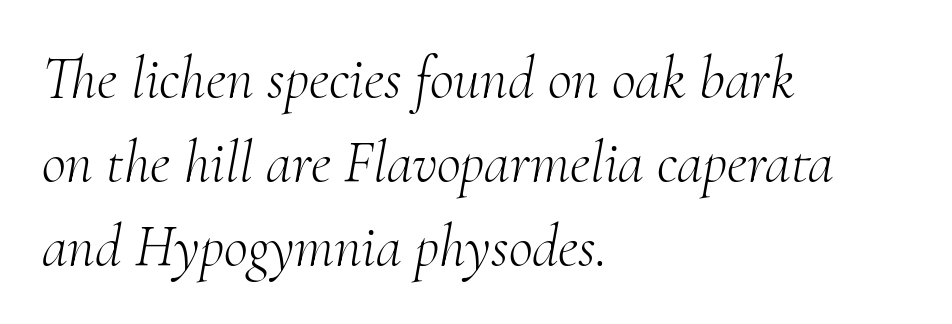
Q: Is the text bold? A: No.
Q: Is the text italic (slanted)? A: Yes, it leans right by about 10 degrees.
Q: Is the typeface a serif or a sans-serif typeface? A: Serif.
Q: Is the text underlined? A: No.
Q: How is the paragraph aligned? A: Left-aligned.
Q: Is the spacing between letters normal or unusually wide? A: Normal.
Q: Is the spacing between lines tight, normal or loose? A: Normal.
Q: Width (condensed, normal, or wide)? A: Normal.
Q: Stroke contrast? A: Medium.
Q: x-height? A: Small.
Q: Monospaced? A: No.
